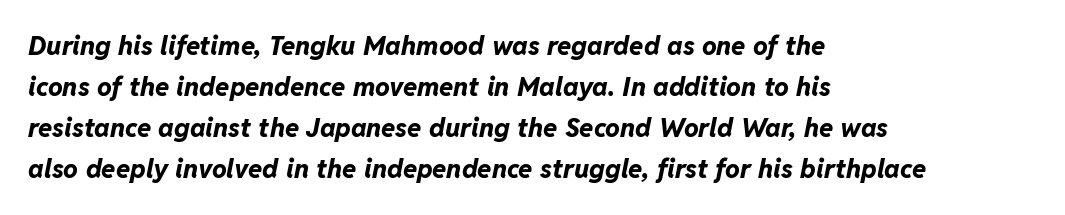
Q: Is the text bold? A: Yes.
Q: Is the text italic (slanted)? A: Yes, it leans right by about 11 degrees.
Q: Is the text underlined? A: No.
Q: How is the paragraph aligned? A: Left-aligned.
Q: Is the spacing between letters normal or unusually wide? A: Normal.
Q: Is the spacing between lines tight, normal or loose? A: Normal.
